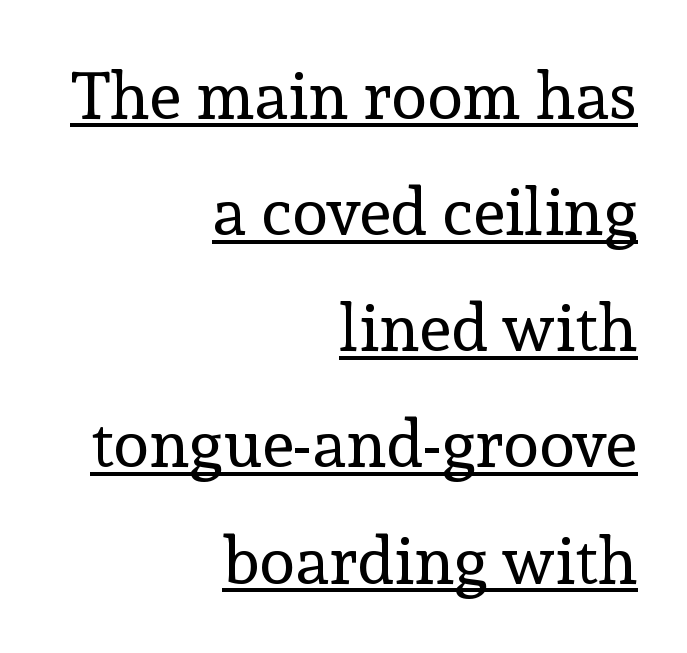
The image shows 66 px regular-weight serif type, upright; set right-aligned, line spacing 1.76x, normal letter spacing, underlined; a medium x-height.
